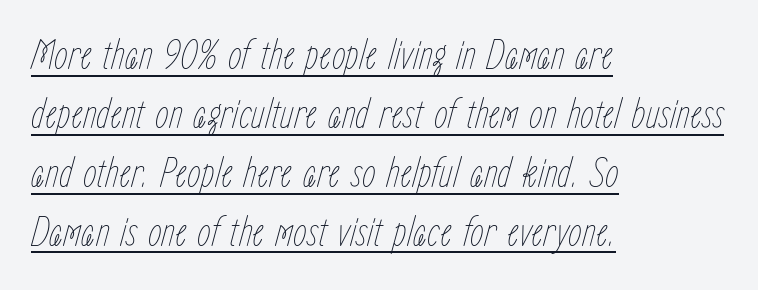
Q: Is the text bold? A: No.
Q: Is the text italic (slanted)? A: Yes, it leans right by about 15 degrees.
Q: Is the text underlined? A: Yes.
Q: How is the paragraph aligned? A: Left-aligned.
Q: Is the spacing between letters normal or unusually wide? A: Normal.
Q: Is the spacing between lines tight, normal or loose? A: Normal.
Q: Width (condensed, normal, or wide)? A: Condensed.
Q: Stroke contrast? A: Low.
Q: x-height? A: Medium.
Q: Monospaced? A: No.
